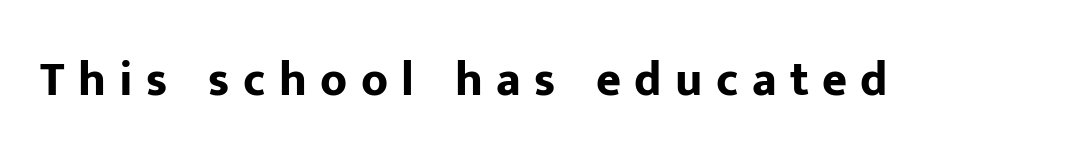
{"serif": "no", "italic": "no", "bold": "yes", "weight": "bold", "width": "normal", "stroke_contrast": "low", "x_height": "medium", "monospaced": "no", "underline": "no", "letter_spacing": "wide", "letter_spacing_em": 0.28, "glyph_px": 48}
